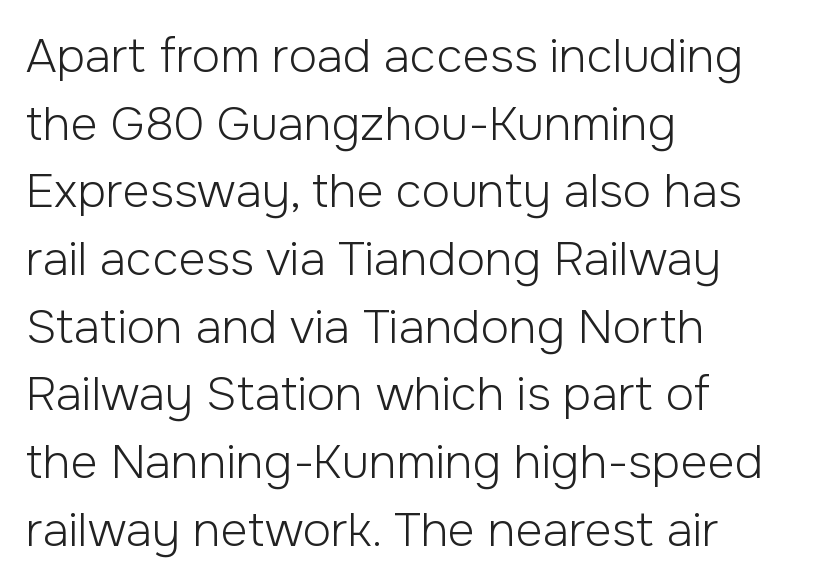
{"serif": "no", "italic": "no", "bold": "no", "weight": "light", "width": "normal", "stroke_contrast": "low", "x_height": "medium", "monospaced": "no", "underline": "no", "align": "left", "line_spacing": "normal", "line_spacing_ratio": 1.44, "letter_spacing": "normal", "letter_spacing_em": 0.0, "glyph_px": 47}
